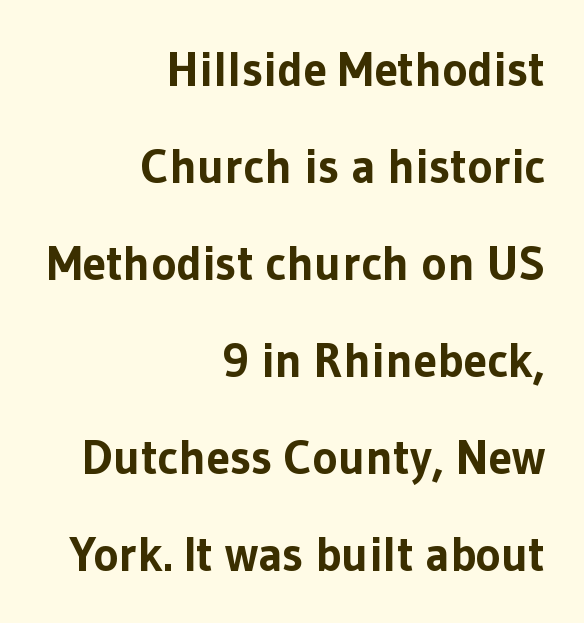
Short and long lines alike share a common ending point at right. Is this a fixed-width face? No — the glyphs have proportional, varying widths. Has an underline been added? It has not. No extra tracking has been applied to these lines.
